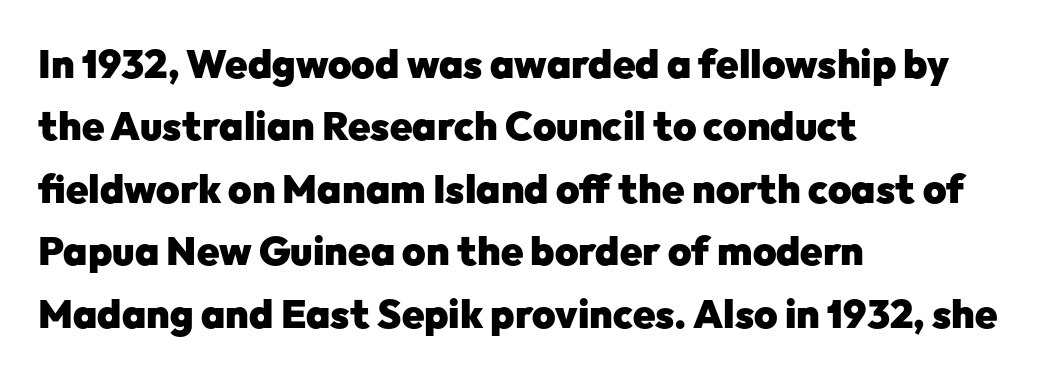
{"serif": "no", "italic": "no", "bold": "yes", "weight": "heavy", "width": "normal", "stroke_contrast": "low", "x_height": "medium", "monospaced": "no", "underline": "no", "align": "left", "line_spacing": "normal", "line_spacing_ratio": 1.56, "letter_spacing": "normal", "letter_spacing_em": 0.0, "glyph_px": 40}
